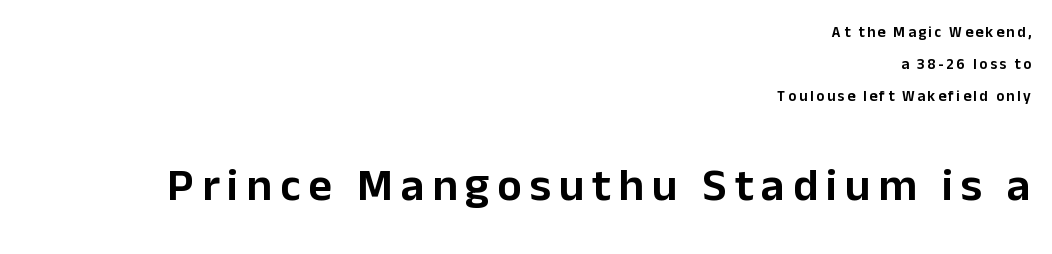
{"serif": "no", "italic": "no", "width": "normal", "stroke_contrast": "low", "x_height": "medium", "monospaced": "no", "underline": "no", "align": "right", "line_spacing": "loose", "line_spacing_ratio": 2.12, "larger_block": "second", "size_ratio": 3.07, "glyph_px": 46}
